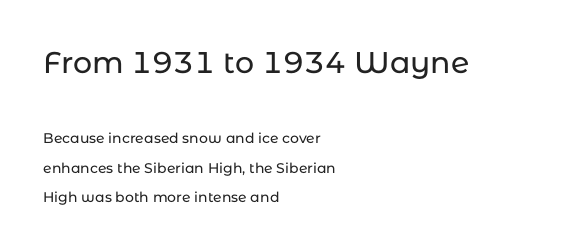
{"serif": "no", "italic": "no", "width": "normal", "stroke_contrast": "low", "x_height": "medium", "monospaced": "no", "underline": "no", "align": "left", "line_spacing": "loose", "line_spacing_ratio": 2.08, "letter_spacing": "normal", "letter_spacing_em": 0.0, "larger_block": "first", "size_ratio": 2.14, "glyph_px": 30}
